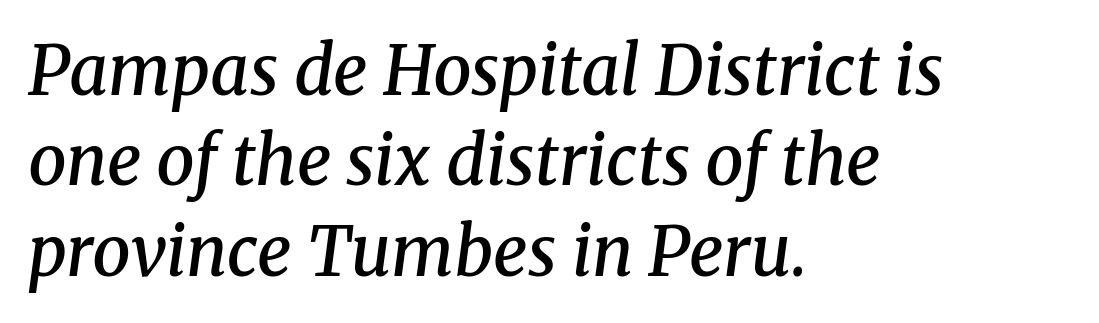
{"serif": "yes", "italic": "yes", "lean": "right", "slant_degrees": 8, "bold": "semi", "weight": "semibold", "width": "normal", "stroke_contrast": "medium", "x_height": "medium", "monospaced": "no", "underline": "no", "align": "left", "line_spacing": "normal", "line_spacing_ratio": 1.33, "letter_spacing": "normal", "letter_spacing_em": 0.0, "glyph_px": 68}
